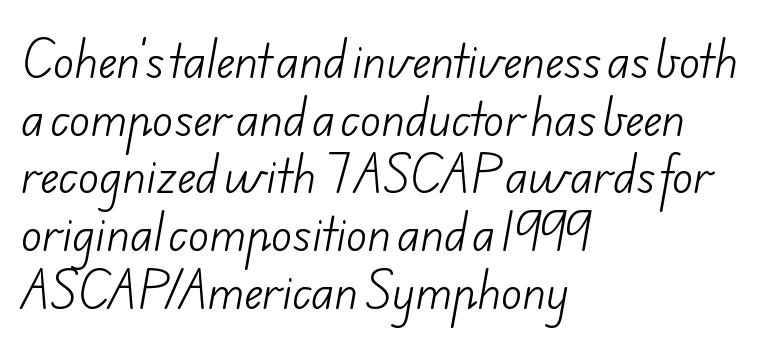
The rag falls on the right side of this text block. Summary of vertical rhythm: regular, with standard interline spacing. Unbolded letterforms with no extra heft. Proportional: the letters do not fall into vertical columns. Glance below the letters and you will spot only blank space. Glyph-to-glyph distance matches everyday printed text.
